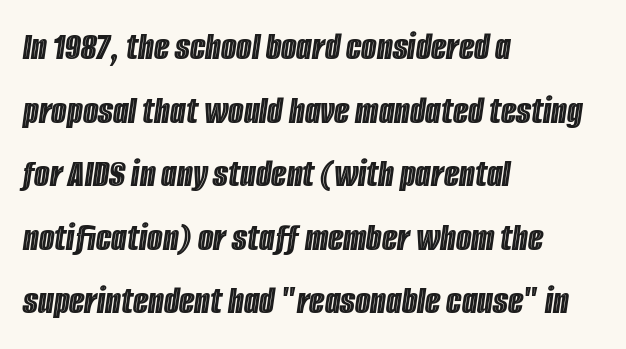
Compared with ordinary roman type, these characters are visibly tilted. This sample has the flowing, uneven cadence of proportional lettering. Caption: multi-line text, flush left, ragged right. Interline gaps are of average width in this sample. Nobody drew a line under any word here.
